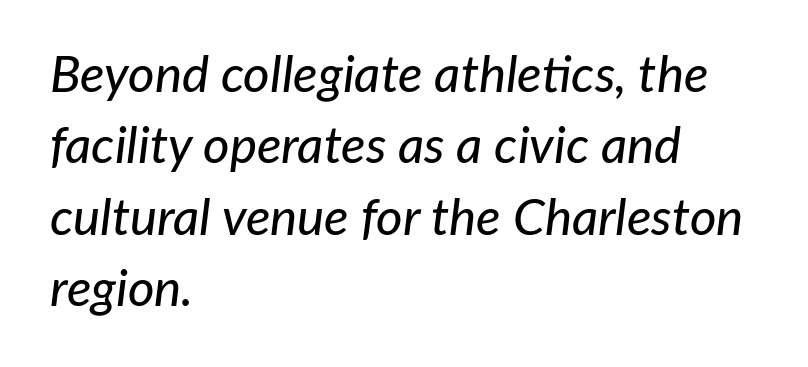
The line-height multiplier appears to be the usual default. The face used here is proportionally spaced, like ordinary book or web type. In CSS terms this would be text-align: left. There's an unmistakable incline to the writing here.
